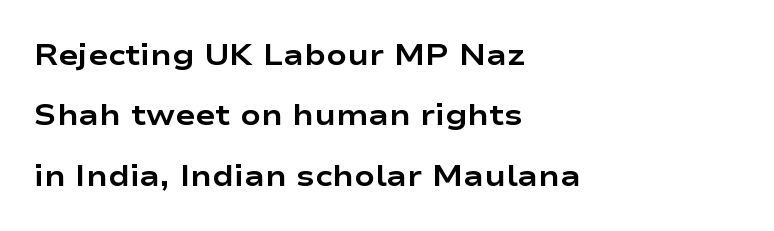
Line spacing here is loose. Does extra space separate the letters? No, they use regular spacing. Designer's note — italics off, roman on. These lines are rendered in a variable-pitch font.
